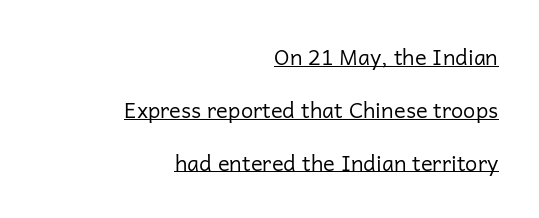
Q: Is the text bold? A: No.
Q: Is the text italic (slanted)? A: No, it is upright.
Q: Is the text underlined? A: Yes.
Q: How is the paragraph aligned? A: Right-aligned.
Q: Is the spacing between letters normal or unusually wide? A: Normal.
Q: Is the spacing between lines tight, normal or loose? A: Loose.
